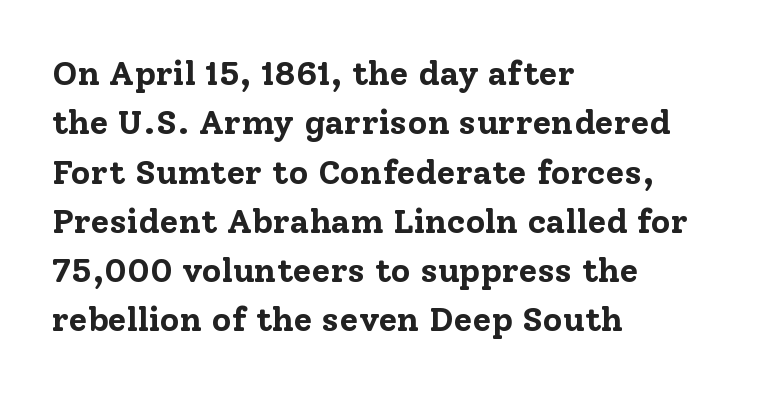
Q: Is the text bold? A: Yes.
Q: Is the text italic (slanted)? A: No, it is upright.
Q: Is the typeface a serif or a sans-serif typeface? A: Serif.
Q: Is the text underlined? A: No.
Q: How is the paragraph aligned? A: Left-aligned.
Q: Is the spacing between letters normal or unusually wide? A: Normal.
Q: Is the spacing between lines tight, normal or loose? A: Normal.
Q: Width (condensed, normal, or wide)? A: Normal.
Q: Stroke contrast? A: Low.
Q: x-height? A: Medium.
Q: Monospaced? A: No.
